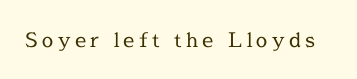
{"italic": "no", "bold": "no", "underline": "no", "letter_spacing": "wide", "letter_spacing_em": 0.22, "glyph_px": 20}
